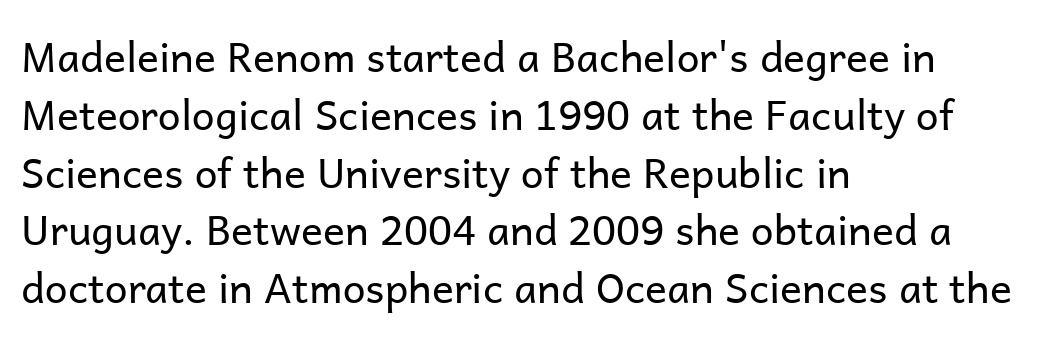
Q: Is the text bold? A: No.
Q: Is the text italic (slanted)? A: No, it is upright.
Q: Is the typeface a serif or a sans-serif typeface? A: Sans-serif.
Q: Is the text underlined? A: No.
Q: How is the paragraph aligned? A: Left-aligned.
Q: Is the spacing between letters normal or unusually wide? A: Normal.
Q: Is the spacing between lines tight, normal or loose? A: Normal.
Q: Width (condensed, normal, or wide)? A: Normal.
Q: Stroke contrast? A: Low.
Q: x-height? A: Medium.
Q: Monospaced? A: No.
